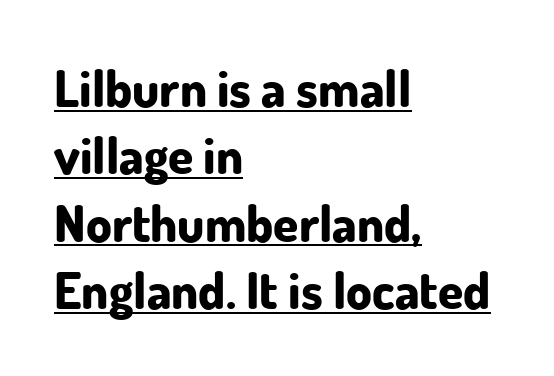
Here the glyphs are tracked normally, forming tight word shapes. Does the type have serifs? No, each stem ends abruptly. The space between consecutive lines is moderate. Teacher's note: observe the even left margin — that is flush-left alignment. Notice how the stems are strictly vertical — no italics here.
